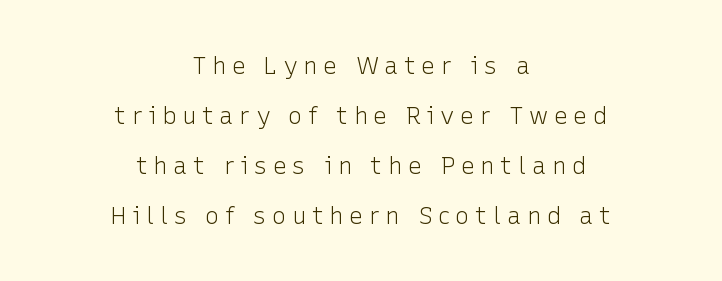
Q: Is the text bold? A: No.
Q: Is the text italic (slanted)? A: No, it is upright.
Q: Is the text underlined? A: No.
Q: How is the paragraph aligned? A: Centered.
Q: Is the spacing between letters normal or unusually wide? A: Unusually wide.
Q: Is the spacing between lines tight, normal or loose? A: Loose.
